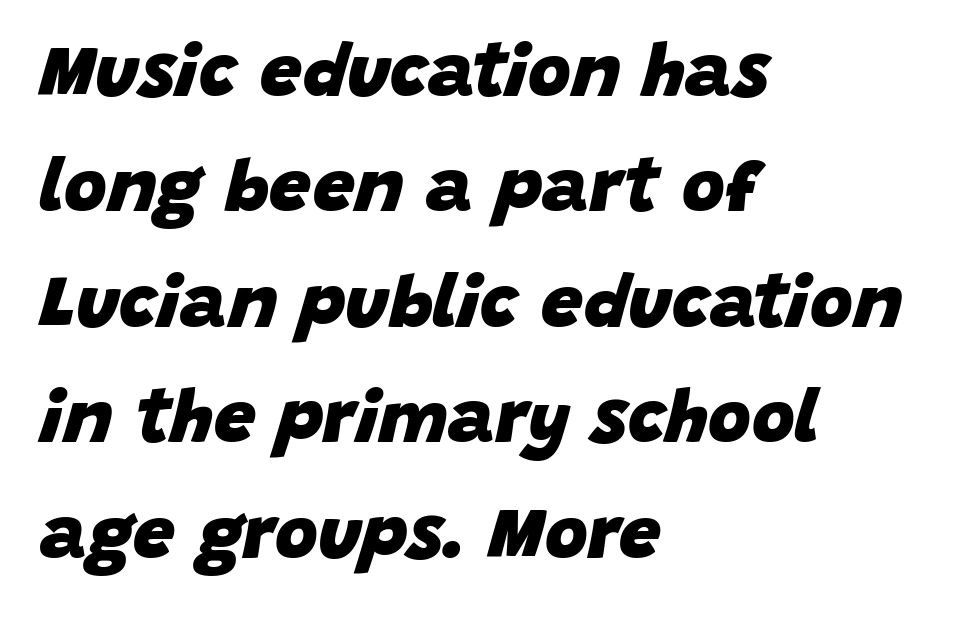
The image shows 74 px heavy type, italic (leaning right); set left-aligned, normal line spacing (1.56x), normal letter spacing, not underlined; low stroke contrast and a large x-height.
